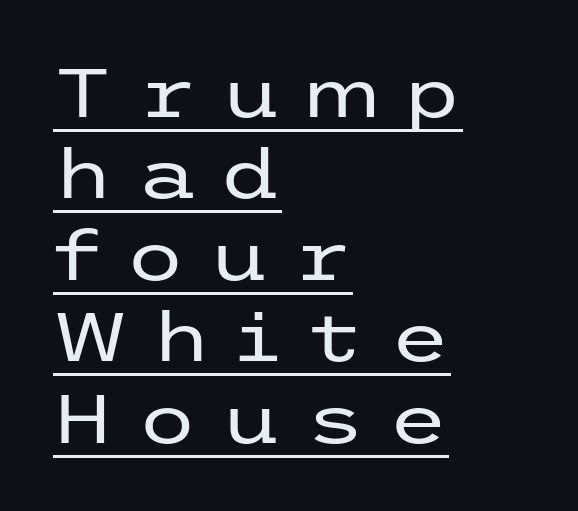
Caption: face not bold, strokes unweighted. Note: no serifs on the glyphs. The rendering inserts visible extra space after every character. The lines are quadded left. Descenders here cross a horizontal rule under the line.
